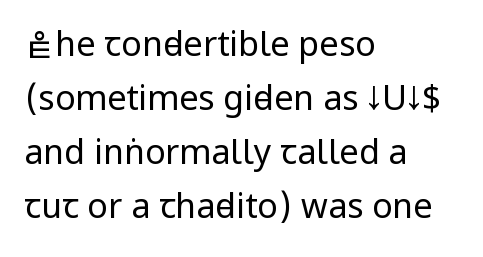
Q: Is the text bold? A: No.
Q: Is the text italic (slanted)? A: No, it is upright.
Q: Is the typeface a serif or a sans-serif typeface? A: Sans-serif.
Q: Is the text underlined? A: No.
Q: How is the paragraph aligned? A: Left-aligned.
Q: Is the spacing between letters normal or unusually wide? A: Normal.
Q: Is the spacing between lines tight, normal or loose? A: Normal.
Q: Width (condensed, normal, or wide)? A: Condensed.
Q: Stroke contrast? A: Low.
